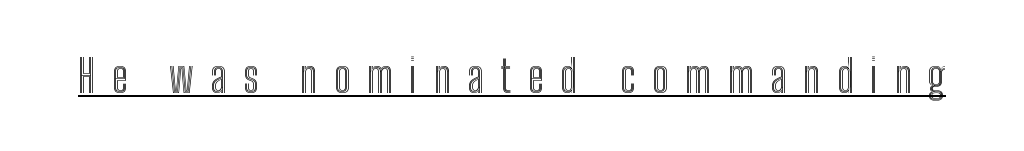
{"italic": "no", "width": "condensed", "x_height": "medium", "monospaced": "no", "underline": "yes", "letter_spacing": "wide", "letter_spacing_em": 0.36, "glyph_px": 45}
